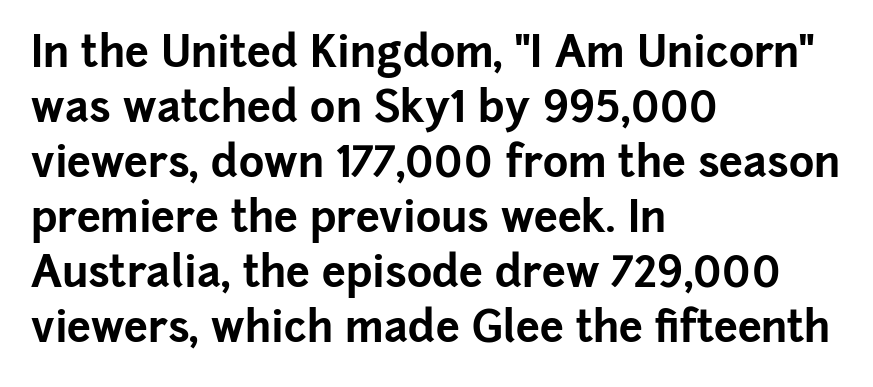
The typesetter chose a ragged-right arrangement here. The rendering uses natural spacing where letterforms have individual widths. Pretty heavy lettering here — definitely bold. The space directly below the letters is spotless. Classification — sans serif.
